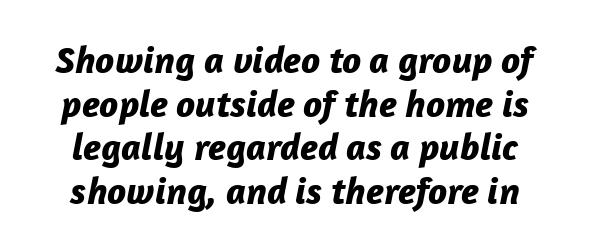
These lines huddle together more closely than default settings would place them. The horizontal fit of the characters is conventional and even. Notice how the stems are inclined rather than vertical — that's the hallmark of italics. Underline: absent.
